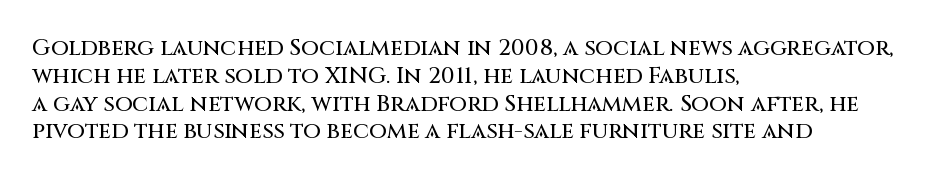
The image shows 23 px text type, upright; set left-aligned, line spacing 1.21x, normal letter spacing, not underlined.
